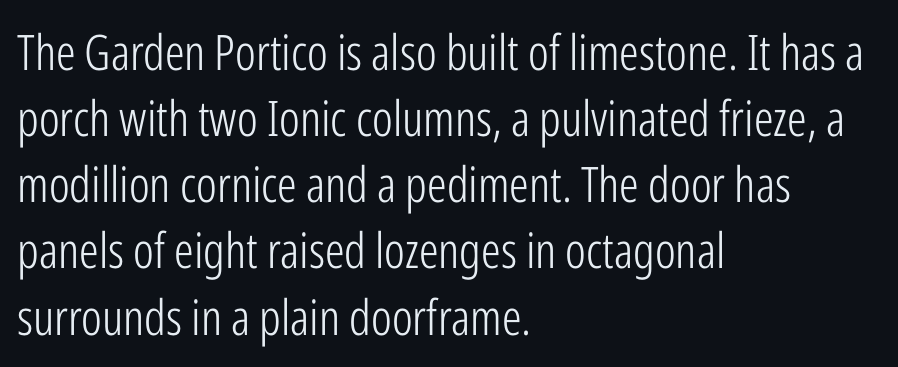
{"serif": "no", "italic": "no", "bold": "no", "weight": "light", "width": "condensed", "stroke_contrast": "low", "x_height": "medium", "monospaced": "no", "underline": "no", "align": "left", "line_spacing": "normal", "line_spacing_ratio": 1.35, "letter_spacing": "normal", "letter_spacing_em": 0.0, "glyph_px": 49}
